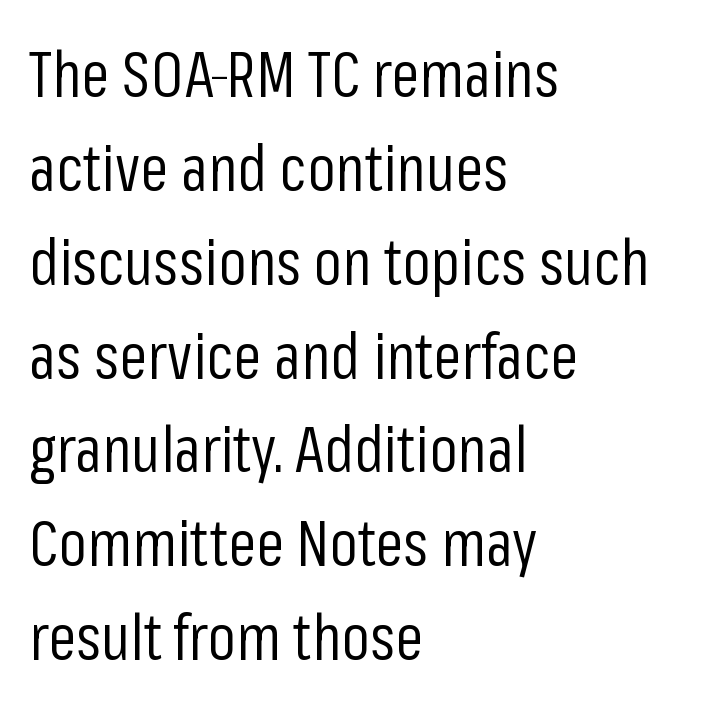
The image shows 63 px regular-weight, condensed sans-serif type, upright; set left-aligned, normal line spacing (1.49x), normal letter spacing, not underlined; low stroke contrast and a medium x-height.
